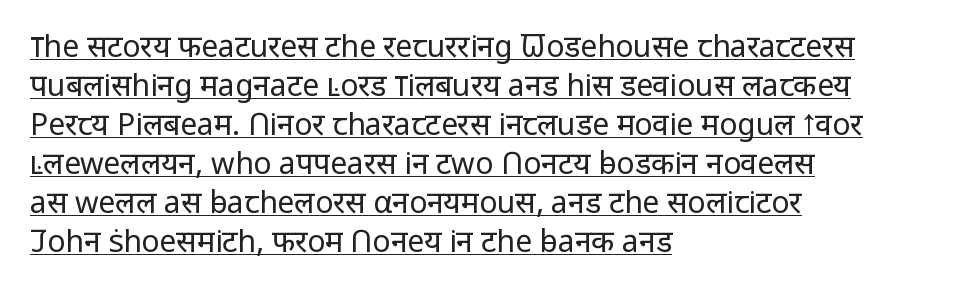
The paragraph shown leans on its left margin. It's the straight-up-and-down kind of type. Somebody hit Ctrl+U on this one — the words are underlined. Tracking here is standard; glyphs follow each other at the usual distance.
